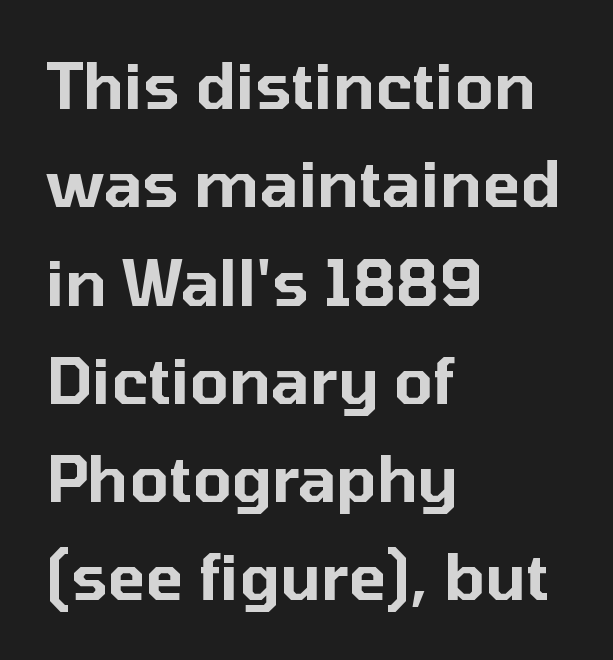
Q: Is the text italic (slanted)? A: No, it is upright.
Q: Is the typeface a serif or a sans-serif typeface? A: Sans-serif.
Q: Is the text underlined? A: No.
Q: How is the paragraph aligned? A: Left-aligned.
Q: Is the spacing between letters normal or unusually wide? A: Normal.
Q: Is the spacing between lines tight, normal or loose? A: Normal.
Q: Width (condensed, normal, or wide)? A: Normal.
Q: Stroke contrast? A: Low.
Q: x-height? A: Medium.
Q: Monospaced? A: No.
